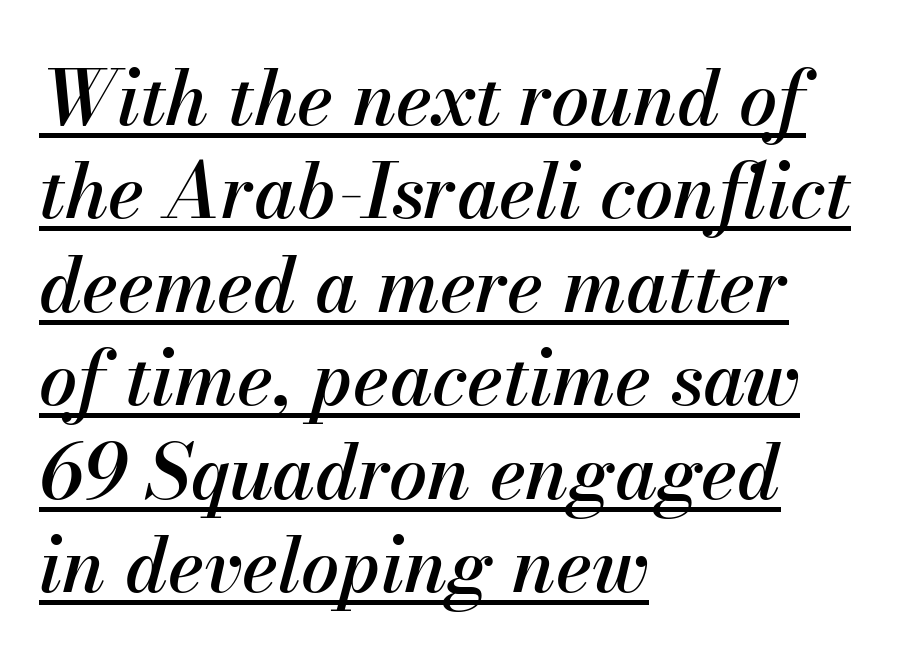
The image shows 76 px text type, italic (leaning right); set left-aligned, line spacing 1.23x, normal letter spacing, underlined; medium stroke contrast and a small x-height.
